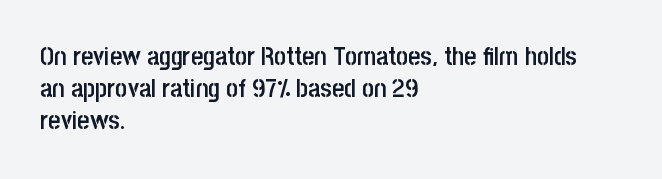
The image shows 26 px text type, upright; set left-aligned, line spacing 1.24x, normal letter spacing, not underlined.
